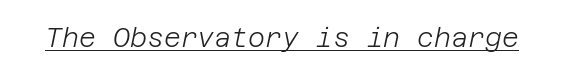
What stands out about the letter spacing? Nothing — it is the standard amount. Slant detected: the letters are inclined. Does a line run under the words? Yes, clearly. Each stroke keeps to a modest, everyday thickness or less.
